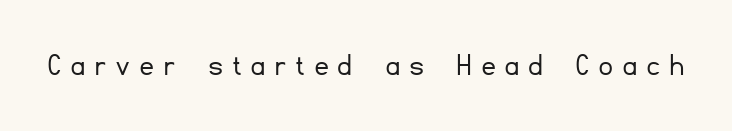
Heft: none added — not bold. Type style note: lacks serifs. Underline: absent. This sample has the flowing, uneven cadence of proportional lettering.
